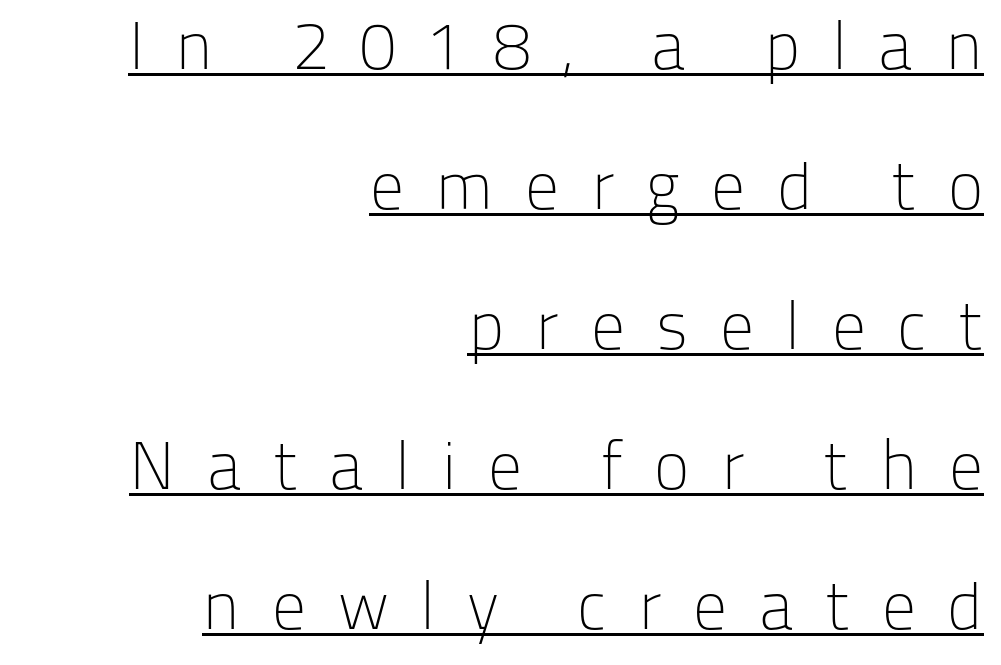
{"serif": "no", "italic": "no", "bold": "no", "weight": "light", "width": "normal", "stroke_contrast": "low", "x_height": "medium", "monospaced": "no", "underline": "yes", "align": "right", "line_spacing": "loose", "line_spacing_ratio": 2.09, "letter_spacing": "wide", "letter_spacing_em": 0.47, "glyph_px": 67}
